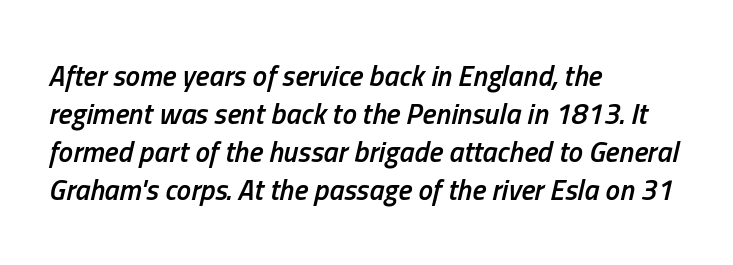
Yep, that's italic — everything's leaning. Looks like regular typesetting: each glyph gets only the width it needs. A semibold gives these letters moderate extra thickness, short of bold. Characters follow at the spacing the type designer built in. The zone under the glyphs is completely vacant.
